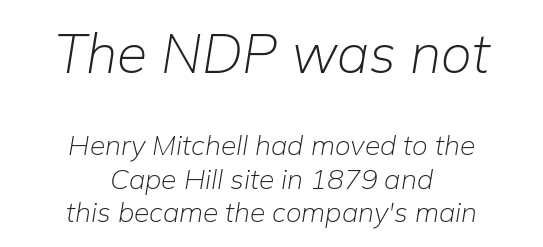
{"italic": "yes", "lean": "right", "slant_degrees": 9, "bold": "no", "weight": "light", "width": "normal", "stroke_contrast": "low", "x_height": "medium", "monospaced": "no", "underline": "no", "align": "center", "line_spacing_ratio": 1.19, "letter_spacing": "normal", "letter_spacing_em": 0.0, "larger_block": "first", "size_ratio": 1.96, "glyph_px": 55}
